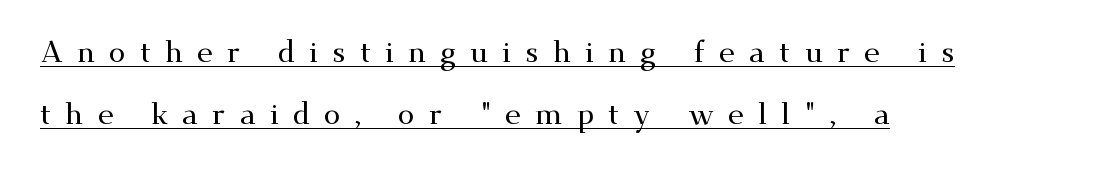
This is serif lettering, the kind often seen in printed books. The tracking reads as deliberately expanded to a designer's eye. Like a heading marked for emphasis, these lines bear an underscore. The letters advance in unequal steps, a hallmark of proportional type. When letters stand straight like this, we call the style roman or upright. Is there much room between lines? Yes — plenty of vertical air separates them.
